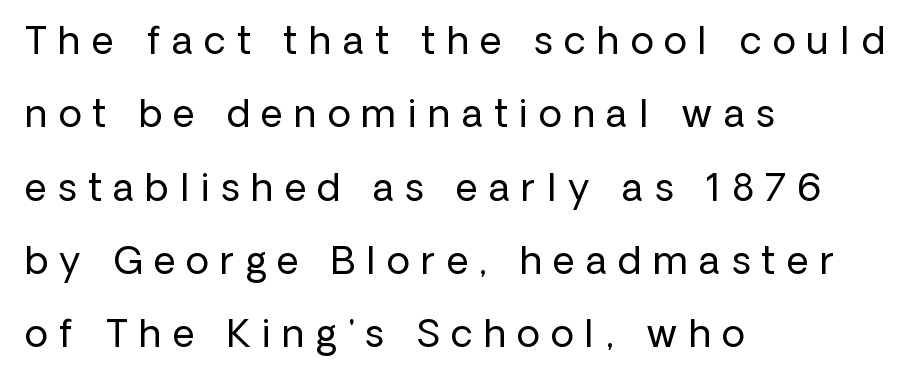
The block of text is sparse from top to bottom, with ample space between rows. The lines in this sample share a left origin and differ only in where they stop. Heaviness? Minimal to ordinary, like unemphasized prose. Nobody drew a line under any word here. The letters stand straight up with perfectly vertical stems.
